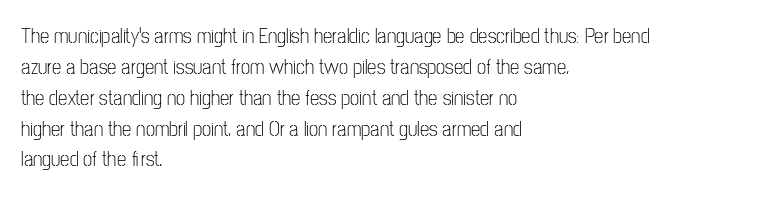
{"italic": "no", "bold": "no", "underline": "no", "align": "left", "line_spacing": "normal", "line_spacing_ratio": 1.47, "letter_spacing": "normal", "letter_spacing_em": 0.0, "glyph_px": 21}
